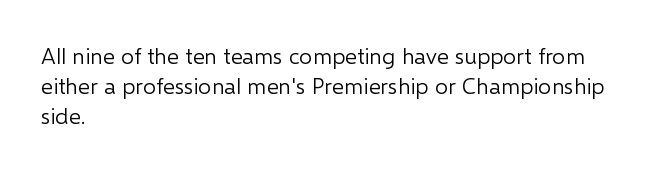
Teacher's note: observe the even left margin — that is flush-left alignment. Does extra space separate the letters? No, they use regular spacing. In terms of posture, this sample is upright. The glyphs are unaccompanied by any horizontal stroke below them. The lines sit at an ordinary, default distance from one another.
